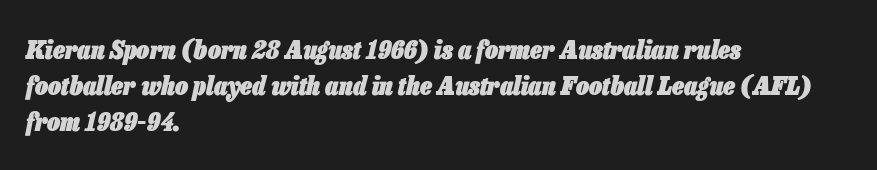
Q: Is the text bold? A: Yes.
Q: Is the text italic (slanted)? A: Yes, it leans right by about 13 degrees.
Q: Is the text underlined? A: No.
Q: How is the paragraph aligned? A: Left-aligned.
Q: Is the spacing between letters normal or unusually wide? A: Normal.
Q: Is the spacing between lines tight, normal or loose? A: Normal.
